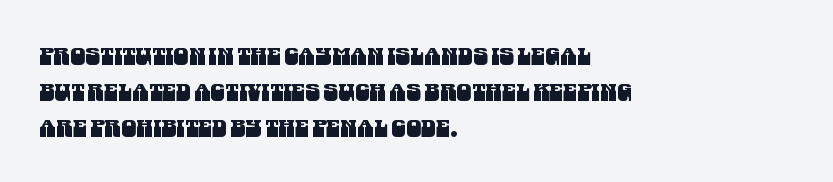
Q: Is the text underlined? A: No.
Q: How is the paragraph aligned? A: Left-aligned.
Q: Is the spacing between letters normal or unusually wide? A: Normal.
Q: Is the spacing between lines tight, normal or loose? A: Normal.
